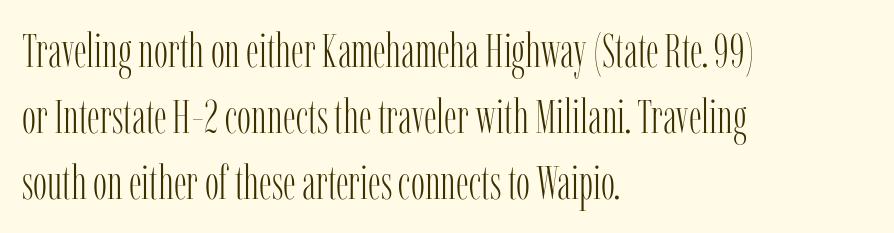
The font's upright variant was chosen for this text. Compared with typical body copy, the letter spacing here is the same. The gap between lines stays unmarked. Check where the strokes stop: tiny serifs finish them off.
